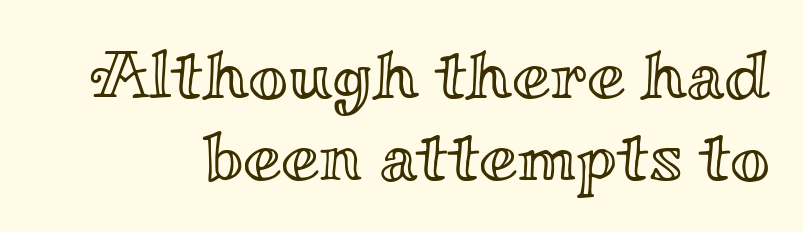
{"italic": "no", "width": "wide", "x_height": "small", "monospaced": "no", "underline": "no", "line_spacing_ratio": 1.19, "letter_spacing": "normal", "letter_spacing_em": 0.0, "glyph_px": 69}
